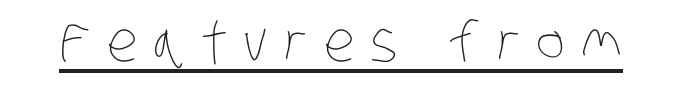
Someone cranked the tracking dial way up on this one. The typeface has the unassuming heft of standard copy or less. Is this a fixed-width face? No — the glyphs have proportional, varying widths. This sample carries an underscore along the baseline area.
